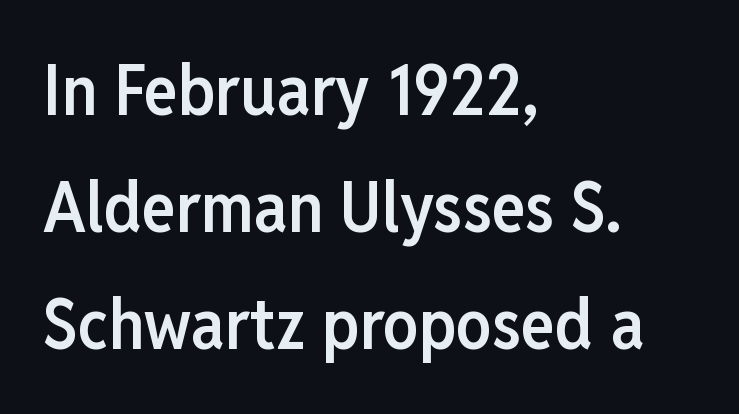
Q: Is the text bold? A: Semi-bold.
Q: Is the text italic (slanted)? A: No, it is upright.
Q: Is the typeface a serif or a sans-serif typeface? A: Sans-serif.
Q: Is the text underlined? A: No.
Q: How is the paragraph aligned? A: Left-aligned.
Q: Is the spacing between letters normal or unusually wide? A: Normal.
Q: Is the spacing between lines tight, normal or loose? A: Normal.
Q: Width (condensed, normal, or wide)? A: Condensed.
Q: Stroke contrast? A: Low.
Q: x-height? A: Medium.
Q: Monospaced? A: No.
